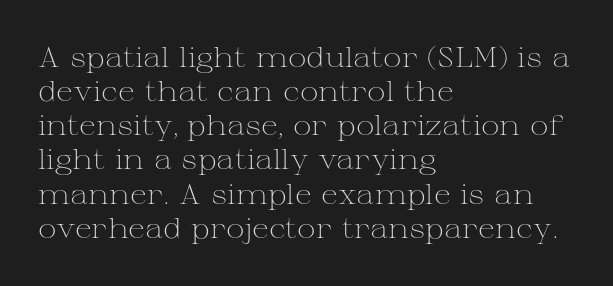
These lines are set flush left with a ragged right edge. Just letters on the line, the space beneath them empty. The typography opts for an upright posture over an oblique one. Tracking value appears to be zero — textbook default spacing.
